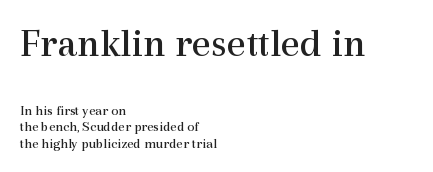
The image shows 41 px regular-weight serif type, upright; set left-aligned, line spacing 1.19x, normal letter spacing, not underlined; the first (top) block is 2.93x larger; a medium x-height.
